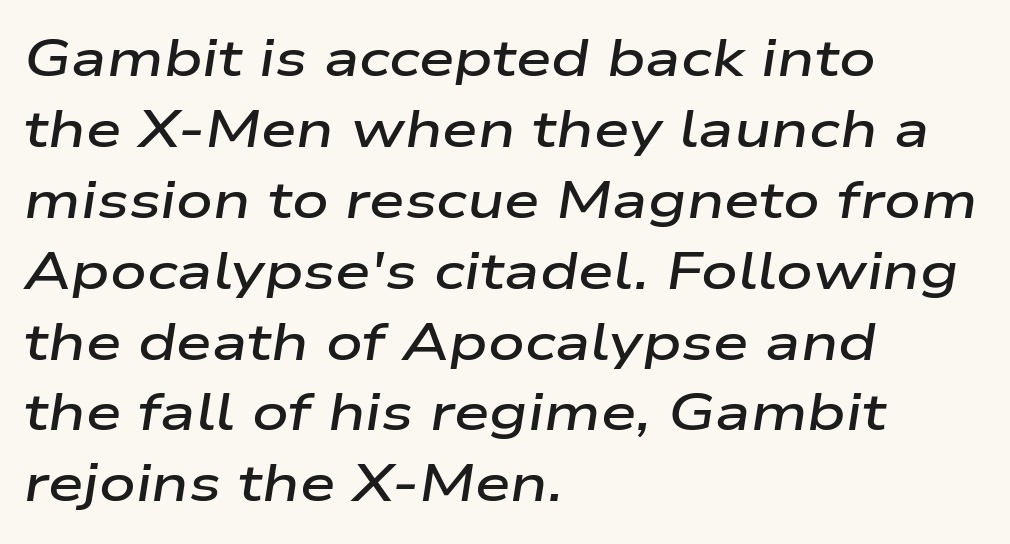
The image shows 51 px semibold, wide type, italic (leaning right); set left-aligned, normal line spacing (1.39x), normal letter spacing, not underlined; low stroke contrast and a medium x-height.
